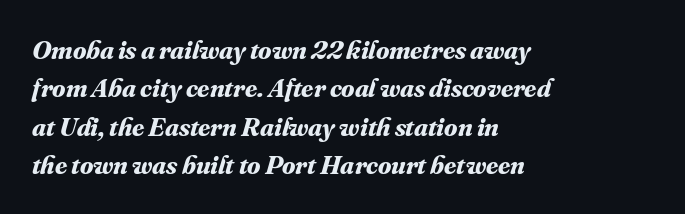
{"italic": "yes", "lean": "right", "slant_degrees": 16, "bold": "yes", "underline": "no", "align": "left", "line_spacing": "normal", "line_spacing_ratio": 1.42, "letter_spacing": "normal", "letter_spacing_em": 0.0, "glyph_px": 27}
